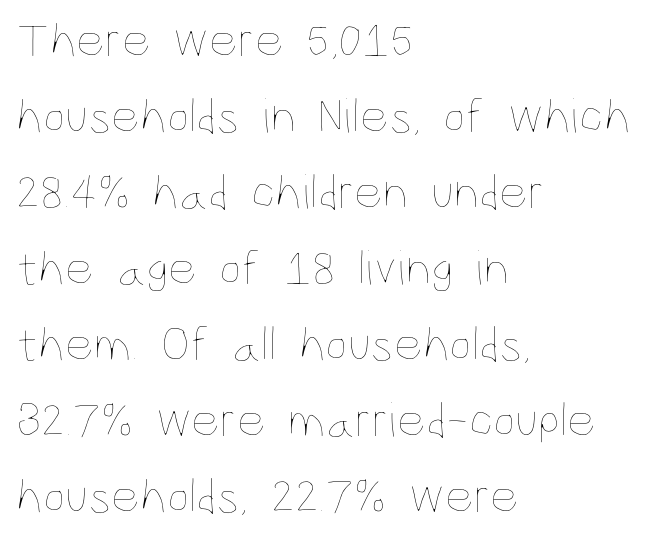
{"italic": "no", "bold": "no", "weight": "thin", "width": "condensed", "stroke_contrast": "low", "x_height": "large", "monospaced": "no", "underline": "no", "align": "left", "line_spacing": "normal", "line_spacing_ratio": 1.52, "letter_spacing": "normal", "letter_spacing_em": 0.0, "glyph_px": 50}
